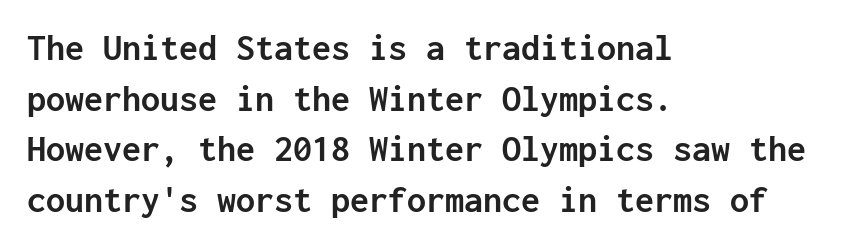
{"serif": "no", "italic": "no", "bold": "yes", "weight": "semibold", "width": "normal", "stroke_contrast": "low", "x_height": "medium", "monospaced": "yes", "underline": "no", "align": "left", "line_spacing": "normal", "line_spacing_ratio": 1.33, "letter_spacing": "normal", "letter_spacing_em": 0.0, "glyph_px": 38}
